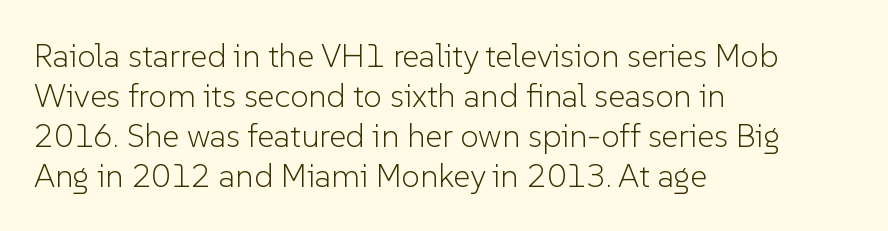
Q: Is the text bold? A: No.
Q: Is the text italic (slanted)? A: No, it is upright.
Q: Is the typeface a serif or a sans-serif typeface? A: Sans-serif.
Q: Is the text underlined? A: No.
Q: How is the paragraph aligned? A: Left-aligned.
Q: Is the spacing between letters normal or unusually wide? A: Normal.
Q: Width (condensed, normal, or wide)? A: Normal.
Q: Stroke contrast? A: Low.
Q: x-height? A: Medium.
Q: Monospaced? A: No.
